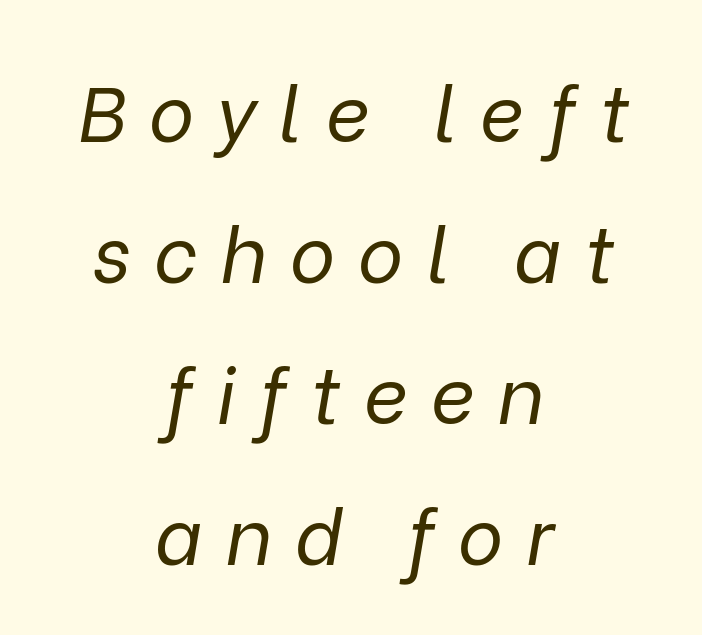
The image shows 77 px regular-weight type, italic (leaning right); set centered, line spacing 1.83x, unusually wide letter spacing (+0.3 em), not underlined; low stroke contrast and a medium x-height.
